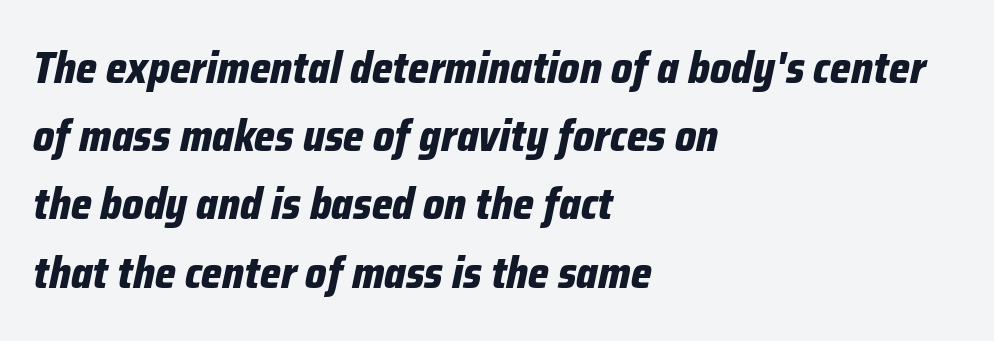
The image shows 44 px bold, condensed type, italic (leaning right); set left-aligned, normal line spacing (1.55x), normal letter spacing, not underlined; low stroke contrast and a medium x-height.
